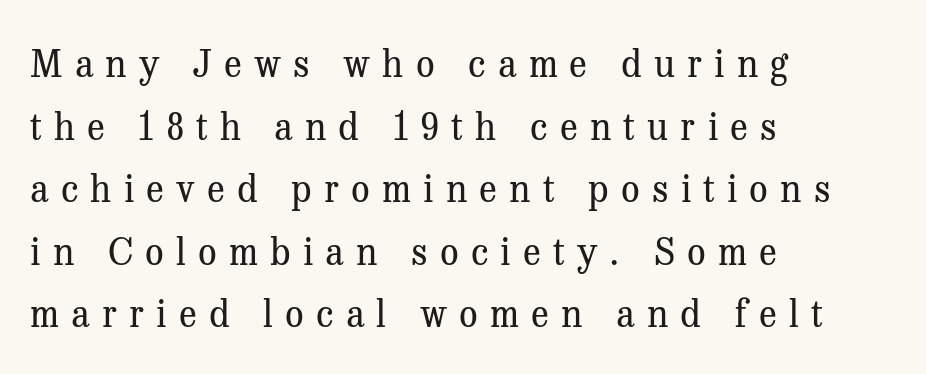
{"serif": "yes", "italic": "no", "bold": "no", "weight": "regular", "width": "normal", "stroke_contrast": "medium", "x_height": "medium", "monospaced": "no", "underline": "no", "align": "left", "line_spacing": "normal", "line_spacing_ratio": 1.69, "letter_spacing": "wide", "letter_spacing_em": 0.33, "glyph_px": 37}
